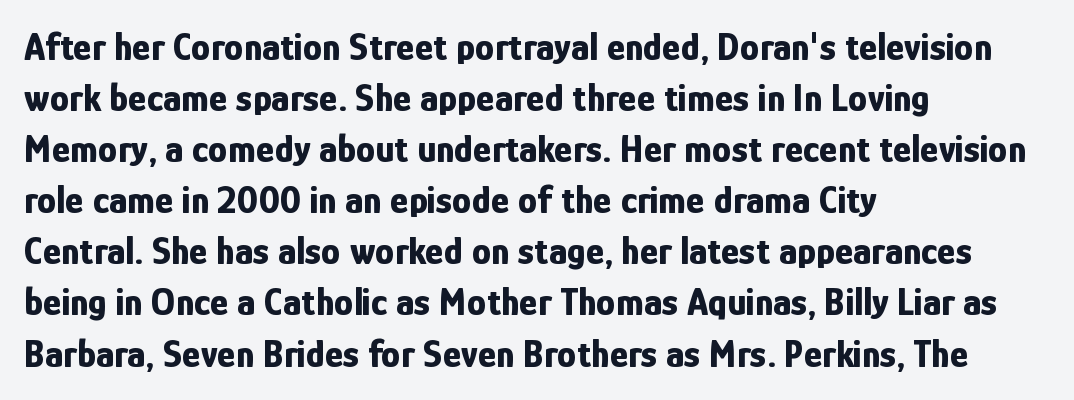
Each letter keeps its own natural width here, so spacing adapts to shape. Unlike italic type, these characters show no tilt at all. A normal amount of white space separates one row of letters from the next. The text block is weighted toward the left margin, trailing off unevenly rightward. You can tell from the bare stems that sans-serif type was used.
